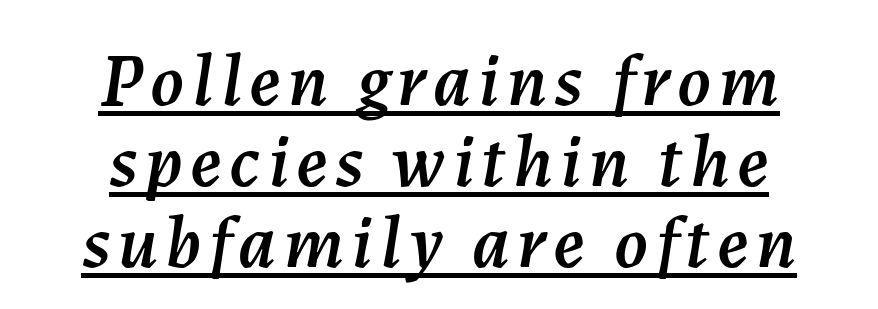
Q: Is the text italic (slanted)? A: Yes, it leans right by about 7 degrees.
Q: Is the text underlined? A: Yes.
Q: How is the paragraph aligned? A: Centered.
Q: Is the spacing between lines tight, normal or loose? A: Tight.
Q: Width (condensed, normal, or wide)? A: Normal.
Q: Stroke contrast? A: Medium.
Q: x-height? A: Medium.
Q: Monospaced? A: No.
